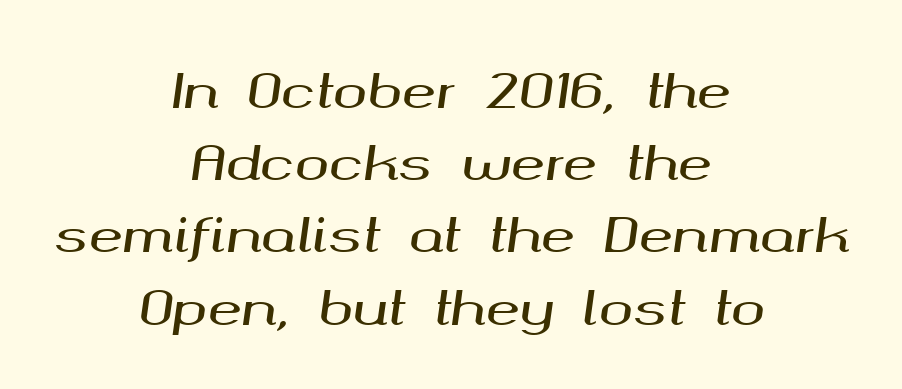
Q: Is the text italic (slanted)? A: Yes, it leans right by about 8 degrees.
Q: Is the text underlined? A: No.
Q: How is the paragraph aligned? A: Centered.
Q: Is the spacing between letters normal or unusually wide? A: Normal.
Q: Is the spacing between lines tight, normal or loose? A: Normal.
Q: Width (condensed, normal, or wide)? A: Wide.
Q: Stroke contrast? A: Medium.
Q: x-height? A: Medium.
Q: Monospaced? A: No.
